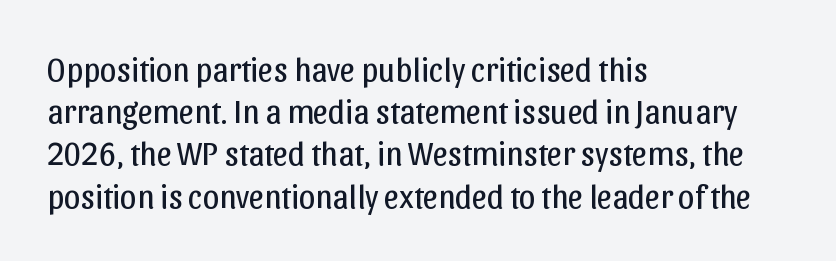
Q: Is the text bold? A: No.
Q: Is the text italic (slanted)? A: No, it is upright.
Q: Is the typeface a serif or a sans-serif typeface? A: Sans-serif.
Q: Is the text underlined? A: No.
Q: How is the paragraph aligned? A: Left-aligned.
Q: Is the spacing between letters normal or unusually wide? A: Normal.
Q: Is the spacing between lines tight, normal or loose? A: Normal.
Q: Width (condensed, normal, or wide)? A: Normal.
Q: Stroke contrast? A: Low.
Q: x-height? A: Medium.
Q: Monospaced? A: No.
